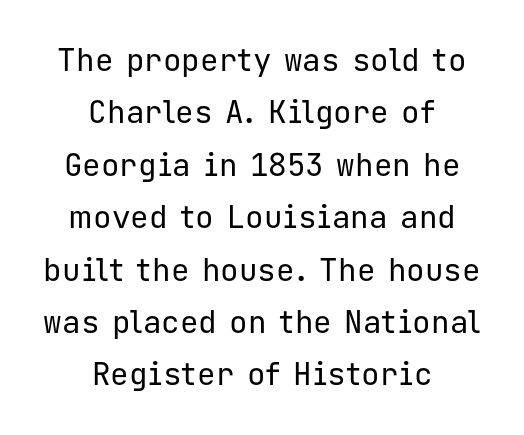
The image shows 31 px regular-weight sans-serif type, upright, monospaced; set centered, normal line spacing (1.69x), normal letter spacing, not underlined; low stroke contrast and a medium x-height.
